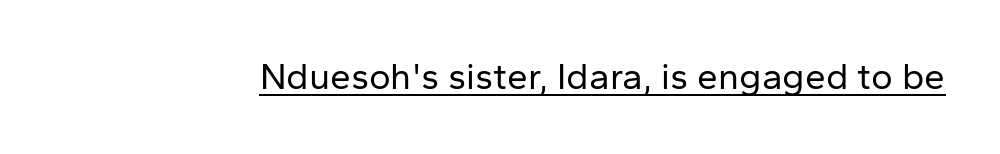
The typography opts for an upright posture over an oblique one. Words appear dense and cohesive because spacing is normal. The passage shown is underscored from start to finish. This is sans-serif lettering, the kind often seen on screens and signage. The rendering uses natural spacing where letterforms have individual widths. Stroke thickness stays within the range of a standard reading face or lighter.
